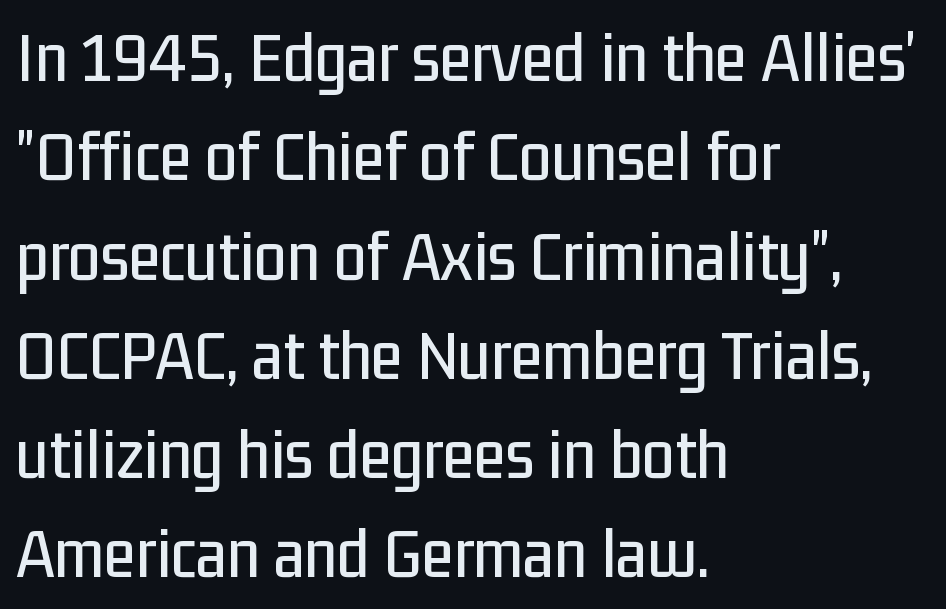
The image shows 73 px condensed sans-serif type, upright; set left-aligned, normal line spacing (1.36x), normal letter spacing, not underlined; low stroke contrast and a medium x-height.
